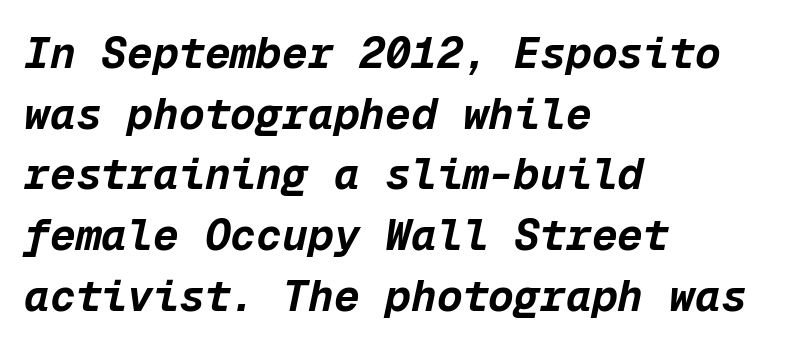
{"italic": "yes", "lean": "right", "slant_degrees": 12, "bold": "yes", "weight": "bold", "width": "normal", "stroke_contrast": "low", "x_height": "medium", "monospaced": "yes", "underline": "no", "align": "left", "line_spacing": "normal", "line_spacing_ratio": 1.41, "letter_spacing": "normal", "letter_spacing_em": 0.0, "glyph_px": 43}
